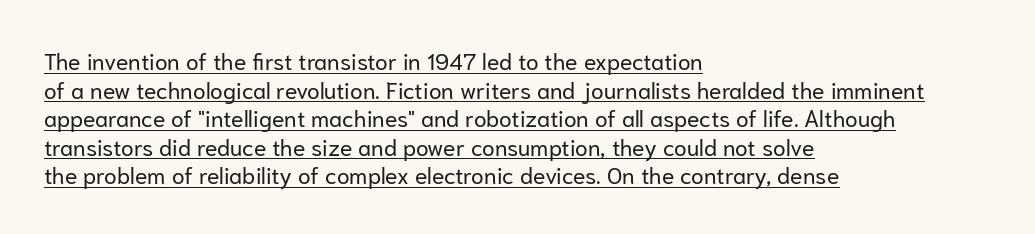
Q: Is the text bold? A: No.
Q: Is the text italic (slanted)? A: No, it is upright.
Q: Is the text underlined? A: Yes.
Q: How is the paragraph aligned? A: Left-aligned.
Q: Is the spacing between letters normal or unusually wide? A: Normal.
